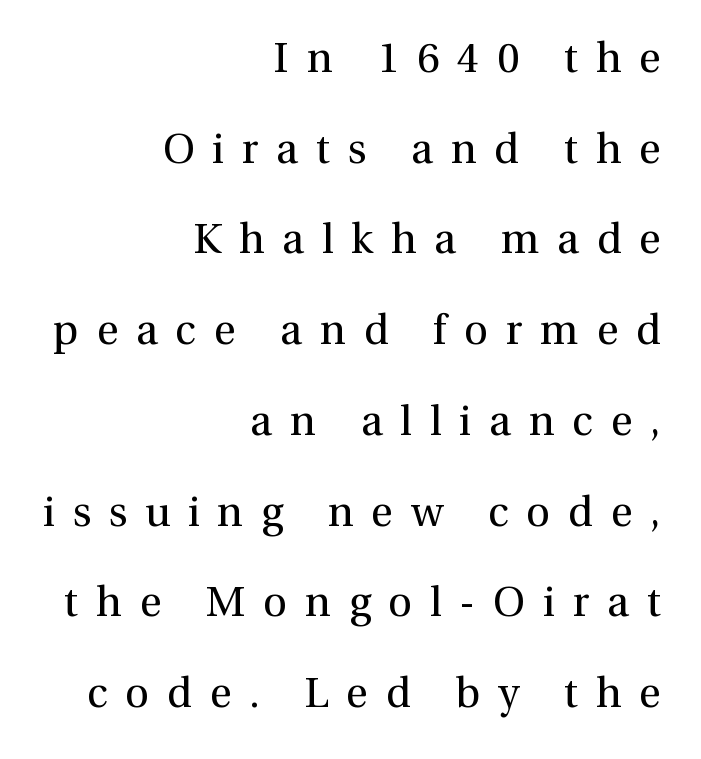
Q: Is the text bold? A: No.
Q: Is the text italic (slanted)? A: No, it is upright.
Q: Is the typeface a serif or a sans-serif typeface? A: Serif.
Q: Is the text underlined? A: No.
Q: How is the paragraph aligned? A: Right-aligned.
Q: Is the spacing between letters normal or unusually wide? A: Unusually wide.
Q: Is the spacing between lines tight, normal or loose? A: Loose.
Q: Width (condensed, normal, or wide)? A: Normal.
Q: x-height? A: Medium.
Q: Monospaced? A: No.
